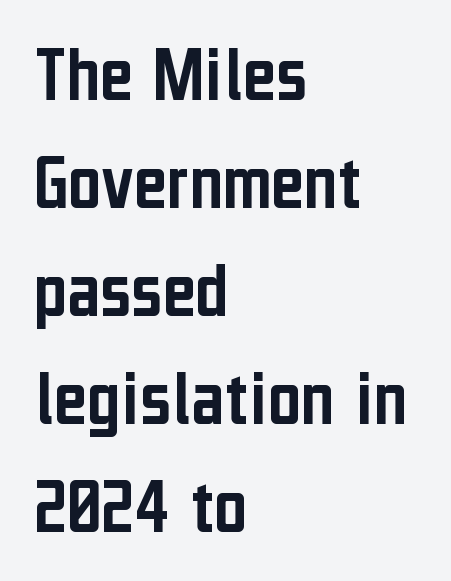
{"serif": "no", "italic": "no", "width": "condensed", "stroke_contrast": "low", "x_height": "medium", "monospaced": "no", "underline": "no", "align": "left", "line_spacing": "normal", "line_spacing_ratio": 1.35, "letter_spacing": "normal", "letter_spacing_em": 0.0, "glyph_px": 80}
